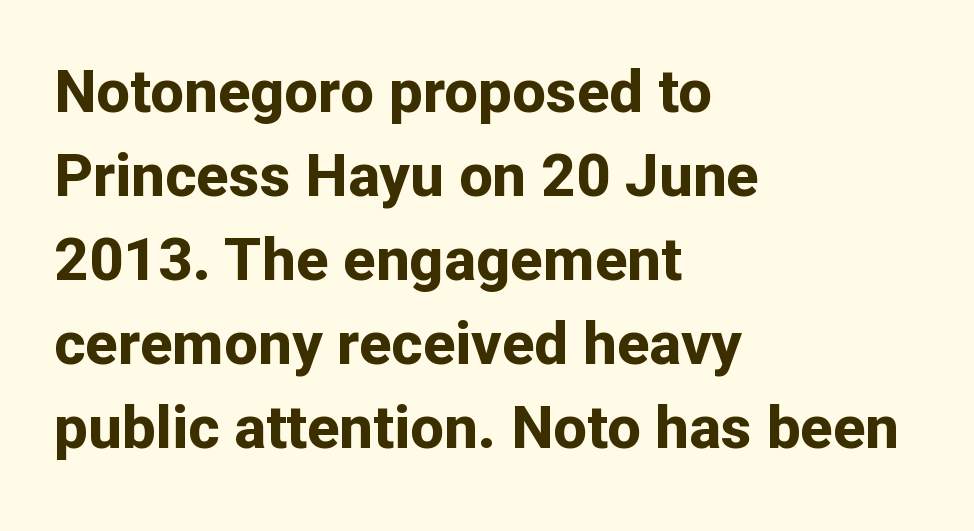
The image shows 60 px bold sans-serif type, upright; set left-aligned, normal line spacing (1.4x), normal letter spacing, not underlined; low stroke contrast and a medium x-height.
